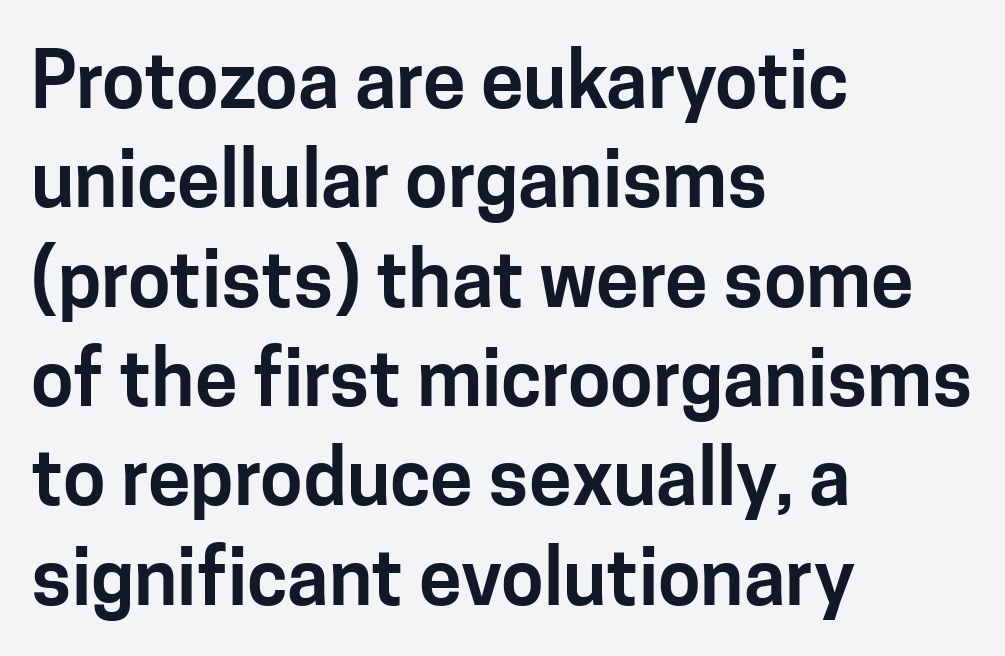
The lines sit at an ordinary, default distance from one another. The axis of the letterforms is exactly vertical. A typesetter would call this proportional, since set widths differ per character. Any mark beneath the type? The region is blank. Serifs: no, the terminals of the letterforms are clean.
